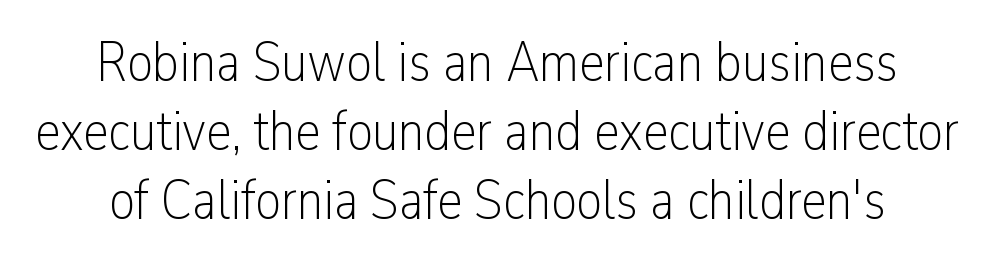
A typesetter would mark this as roman, not italic. Character widths vary here, with narrow letters taking less room than wide ones. Look at the bottom of the vertical strokes: they stop flat, with no serifs. The face used here is rendered with its standard letterfit. The specimen omits any rule beneath the text block's lines. Alignment: centered.
